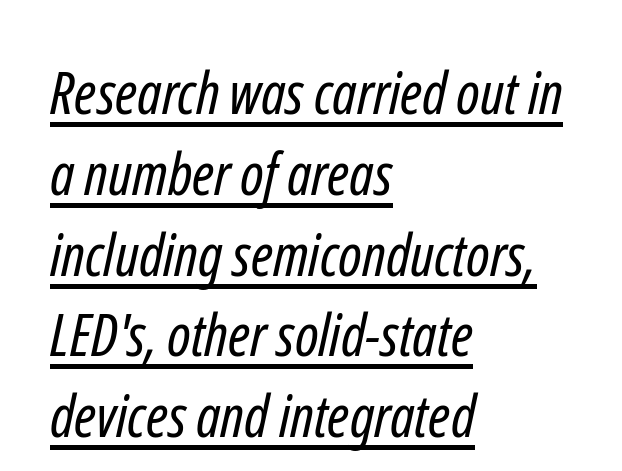
The image shows 59 px regular-weight, condensed sans-serif type; set left-aligned, normal line spacing (1.37x), normal letter spacing, underlined; low stroke contrast and a medium x-height.
